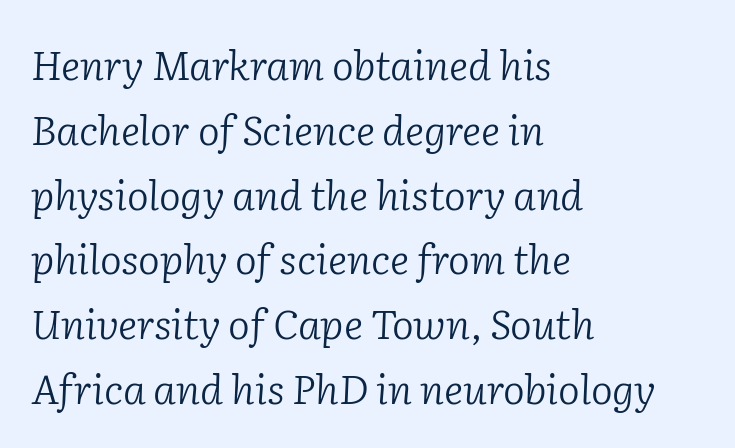
The image shows 41 px light serif type, italic (leaning right); set left-aligned, normal line spacing (1.58x), normal letter spacing, not underlined; low stroke contrast and a medium x-height.
